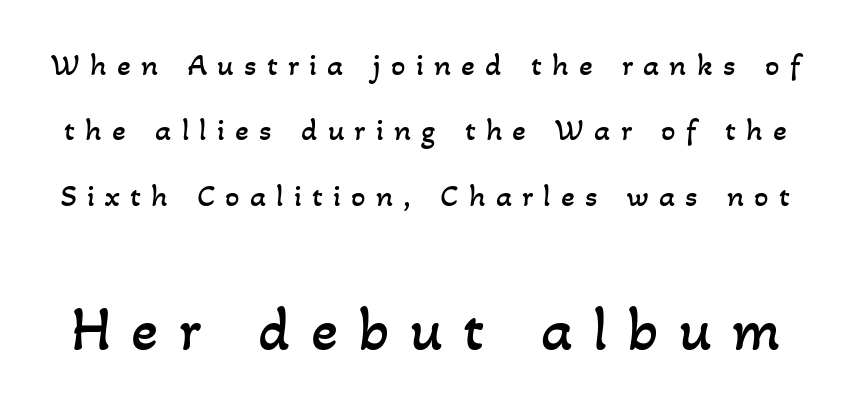
The font is comparable to plain body text, perhaps lighter. Compared with typical paragraphs, the rows here are farther apart. Nobody drew a line under any word here. There is plenty of visible air inserted between adjacent glyphs.
